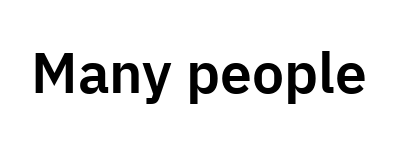
The letters advance in unequal steps, a hallmark of proportional type. The characters display no serif detailing; their extremities are plain. Ascenders rise straight up at ninety degrees. In terms of letterspacing, this is plain default setting. Decoration check: the copy has no underline.
